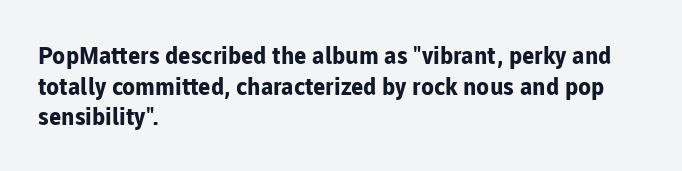
{"italic": "no", "bold": "yes", "underline": "no", "align": "left", "line_spacing": "normal", "line_spacing_ratio": 1.28, "letter_spacing": "normal", "letter_spacing_em": 0.0, "glyph_px": 24}
